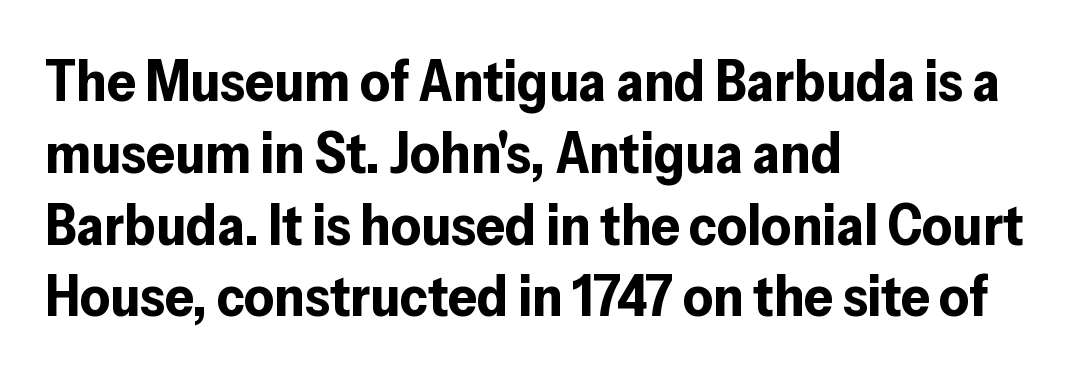
{"serif": "no", "italic": "no", "bold": "yes", "weight": "bold", "width": "normal", "stroke_contrast": "low", "x_height": "medium", "monospaced": "no", "underline": "no", "align": "left", "line_spacing": "normal", "line_spacing_ratio": 1.26, "letter_spacing": "normal", "letter_spacing_em": 0.0, "glyph_px": 57}
